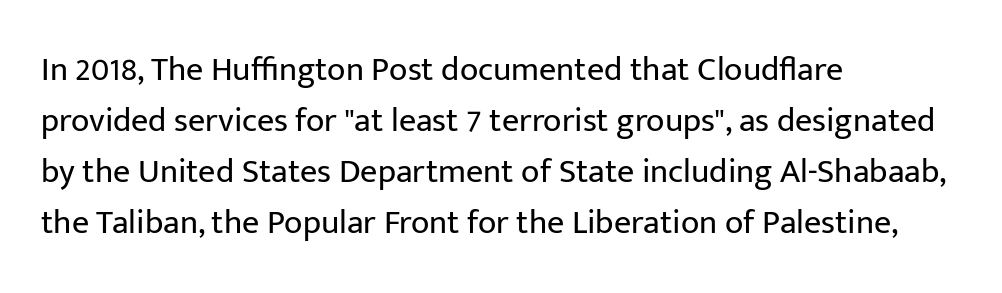
Grotesque or geometric, the face here clearly has no serifs. This is the regular roman posture of the typeface. The face used here is proportionally spaced, like ordinary book or web type. Inter-character spacing is left at the font's built-in metrics. Underlining? Definitely not there.
